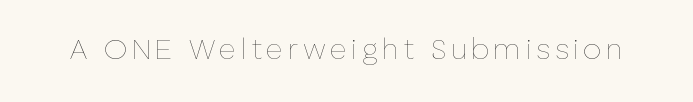
Q: Is the text bold? A: No.
Q: Is the text italic (slanted)? A: No, it is upright.
Q: Is the text underlined? A: No.
Q: Width (condensed, normal, or wide)? A: Normal.
Q: Stroke contrast? A: Low.
Q: x-height? A: Medium.
Q: Monospaced? A: No.
